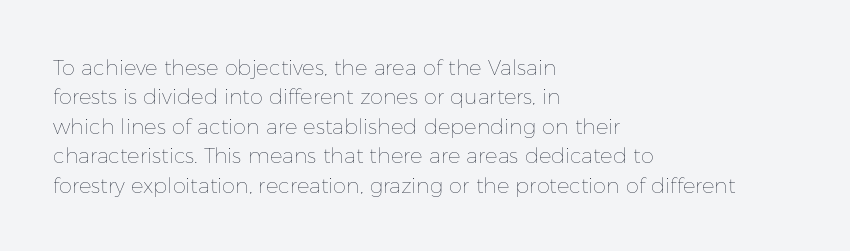
A clean baseline with only descenders dipping below it. If you drew a line through each stem, it would be perfectly vertical. Honestly, the row spacing looks completely unremarkable. Is this a heavy cut? Hardly; it is regular or lighter.
